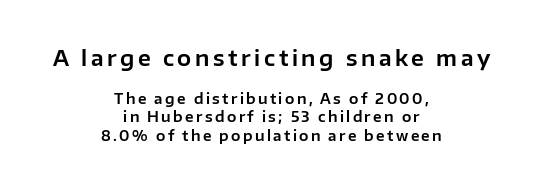
{"italic": "no", "underline": "no", "align": "center", "line_spacing": "normal", "line_spacing_ratio": 1.33, "larger_block": "first", "size_ratio": 1.5, "glyph_px": 21}
